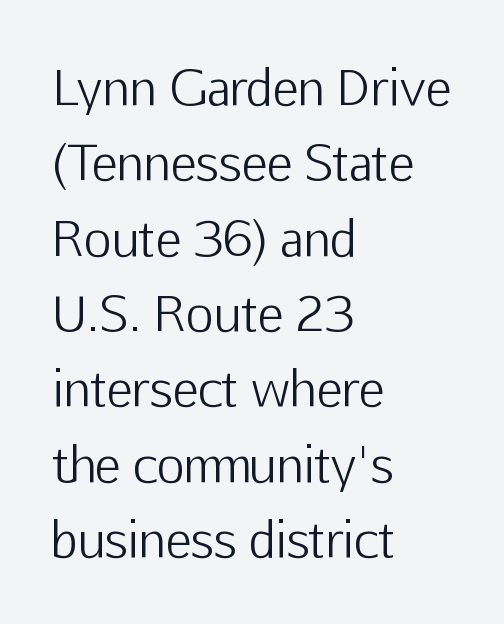
{"serif": "no", "italic": "no", "bold": "no", "weight": "light", "width": "normal", "stroke_contrast": "low", "x_height": "medium", "monospaced": "no", "underline": "no", "align": "left", "line_spacing": "normal", "line_spacing_ratio": 1.57, "letter_spacing": "normal", "letter_spacing_em": 0.0, "glyph_px": 48}
